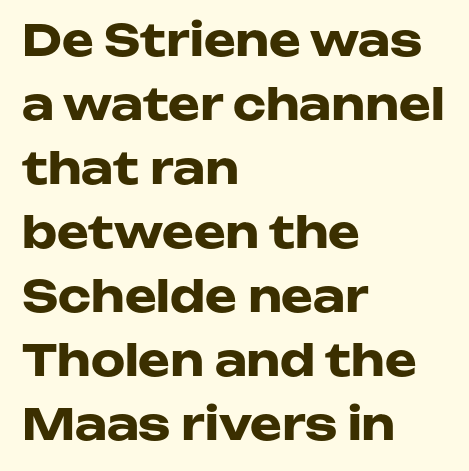
The characters display no serif detailing; their extremities are plain. The zone under the glyphs is completely vacant. Posture: vertical. Which margin do the lines hug? The left one — the right edge is uneven. Proportional: the letters do not fall into vertical columns. The space between consecutive lines is moderate.
